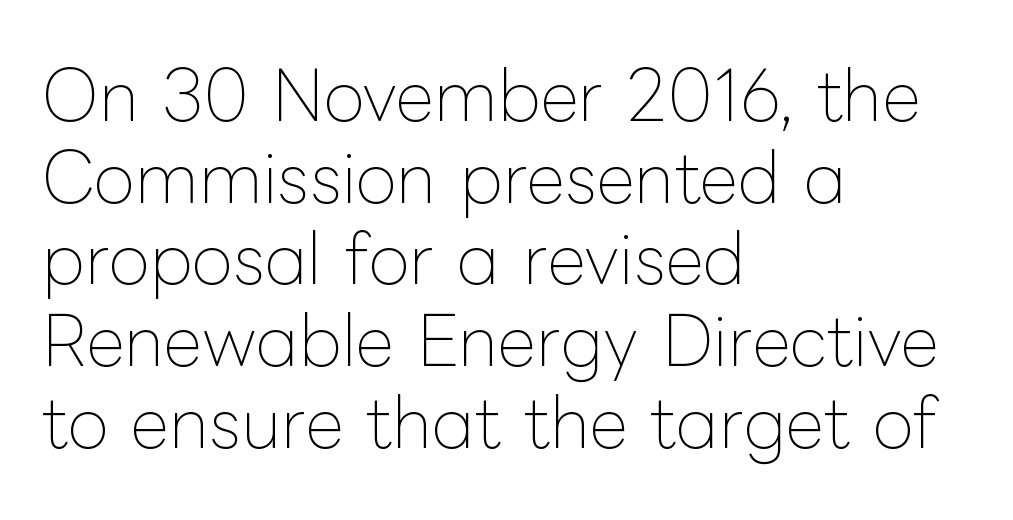
Q: Is the text bold? A: No.
Q: Is the text italic (slanted)? A: No, it is upright.
Q: Is the text underlined? A: No.
Q: How is the paragraph aligned? A: Left-aligned.
Q: Is the spacing between letters normal or unusually wide? A: Normal.
Q: Width (condensed, normal, or wide)? A: Normal.
Q: Stroke contrast? A: Low.
Q: x-height? A: Medium.
Q: Monospaced? A: No.
